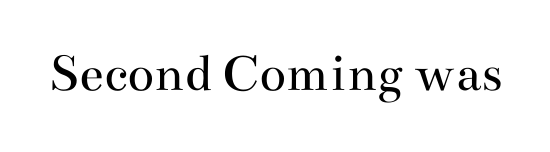
Q: Is the text bold? A: No.
Q: Is the text italic (slanted)? A: No, it is upright.
Q: Is the typeface a serif or a sans-serif typeface? A: Serif.
Q: Is the text underlined? A: No.
Q: Is the spacing between letters normal or unusually wide? A: Normal.
Q: Width (condensed, normal, or wide)? A: Wide.
Q: Stroke contrast? A: Medium.
Q: x-height? A: Small.
Q: Monospaced? A: No.
